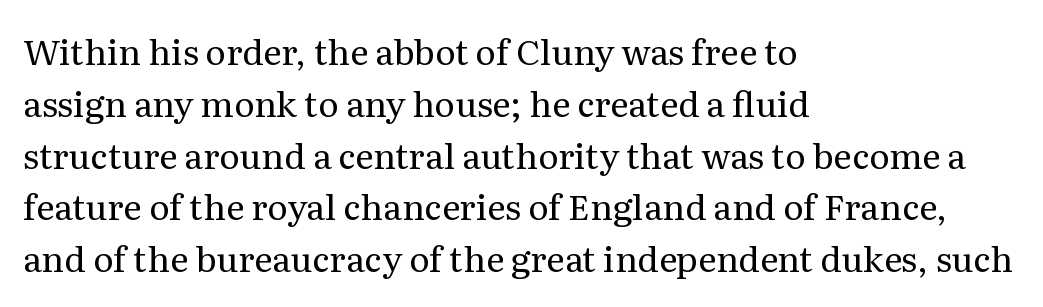
Q: Is the text bold? A: No.
Q: Is the text italic (slanted)? A: No, it is upright.
Q: Is the typeface a serif or a sans-serif typeface? A: Serif.
Q: Is the text underlined? A: No.
Q: How is the paragraph aligned? A: Left-aligned.
Q: Is the spacing between letters normal or unusually wide? A: Normal.
Q: Is the spacing between lines tight, normal or loose? A: Normal.
Q: Width (condensed, normal, or wide)? A: Normal.
Q: Stroke contrast? A: Medium.
Q: x-height? A: Medium.
Q: Monospaced? A: No.
